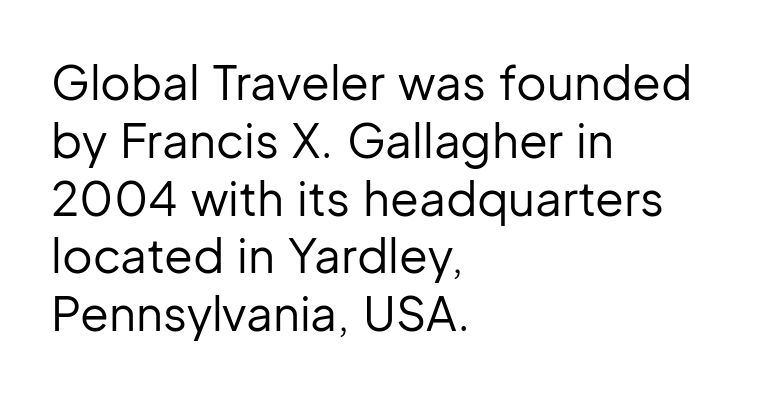
{"serif": "no", "italic": "no", "bold": "no", "weight": "regular", "width": "normal", "stroke_contrast": "low", "x_height": "medium", "monospaced": "no", "underline": "no", "align": "left", "line_spacing_ratio": 1.23, "letter_spacing": "normal", "letter_spacing_em": 0.0, "glyph_px": 47}
